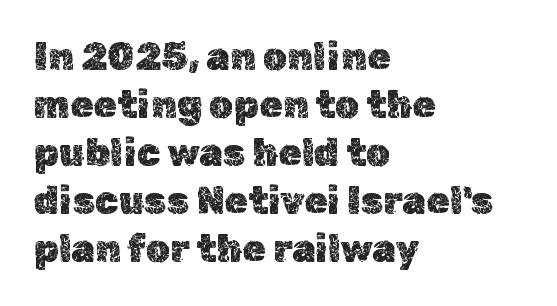
Q: Is the text italic (slanted)? A: No, it is upright.
Q: Is the text underlined? A: No.
Q: How is the paragraph aligned? A: Left-aligned.
Q: Is the spacing between letters normal or unusually wide? A: Normal.
Q: Is the spacing between lines tight, normal or loose? A: Normal.
Q: Width (condensed, normal, or wide)? A: Normal.
Q: x-height? A: Medium.
Q: Monospaced? A: No.
